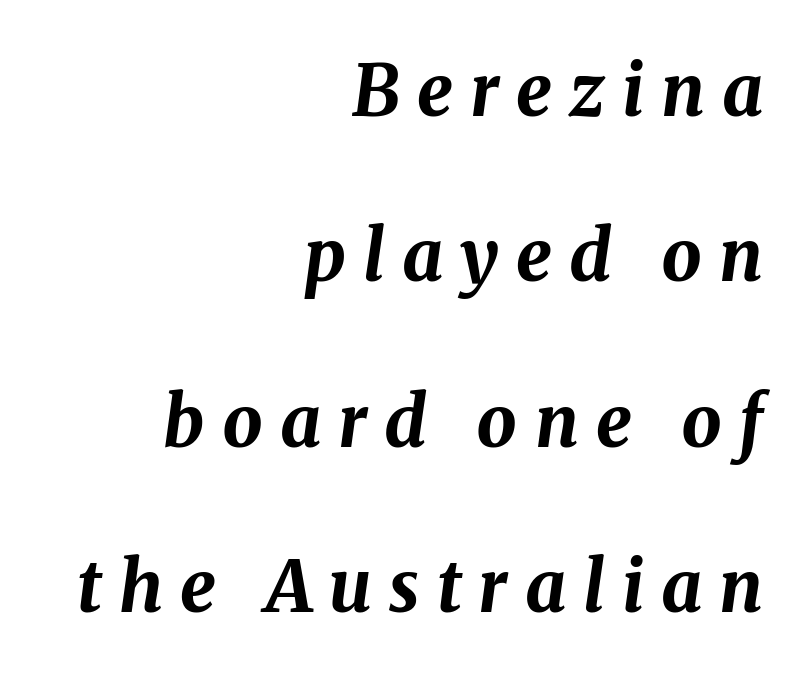
All the whitespace from short lines collects on the left. Underlining? Definitely not there. Reading down the column, the eye jumps a long way to each next line. This sample has the flowing, uneven cadence of proportional lettering. The whole block is typeset with a tilt.
